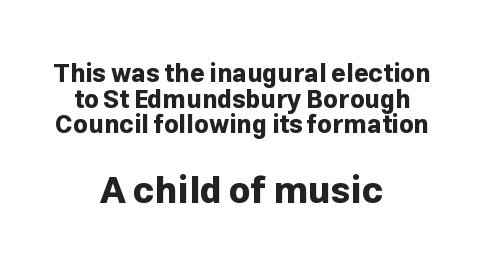
{"serif": "no", "italic": "no", "bold": "yes", "weight": "bold", "width": "normal", "stroke_contrast": "low", "x_height": "medium", "monospaced": "no", "underline": "no", "align": "center", "line_spacing": "tight", "line_spacing_ratio": 1.03, "letter_spacing": "normal", "letter_spacing_em": 0.0, "larger_block": "second", "size_ratio": 1.48, "glyph_px": 37}
